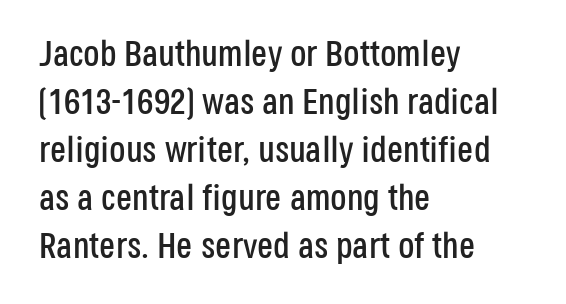
The image shows 36 px condensed sans-serif type, upright; set left-aligned, normal line spacing (1.33x), normal letter spacing, not underlined; low stroke contrast and a large x-height.
